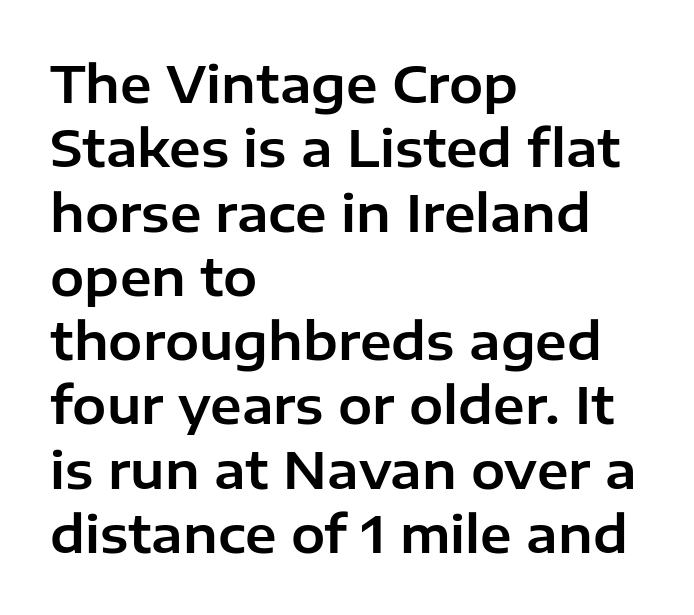
{"serif": "no", "italic": "no", "width": "normal", "stroke_contrast": "low", "x_height": "medium", "monospaced": "no", "underline": "no", "align": "left", "line_spacing": "normal", "line_spacing_ratio": 1.26, "letter_spacing": "normal", "letter_spacing_em": 0.0, "glyph_px": 51}
